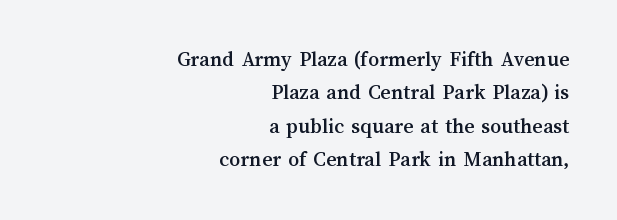
{"italic": "no", "underline": "no", "align": "right", "line_spacing": "normal", "line_spacing_ratio": 1.52, "letter_spacing": "normal", "letter_spacing_em": 0.0, "glyph_px": 22}
